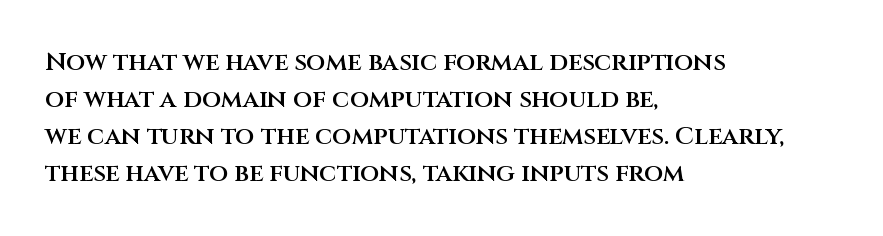
The image shows 25 px text type, upright; set left-aligned, normal line spacing (1.48x), normal letter spacing, not underlined.
